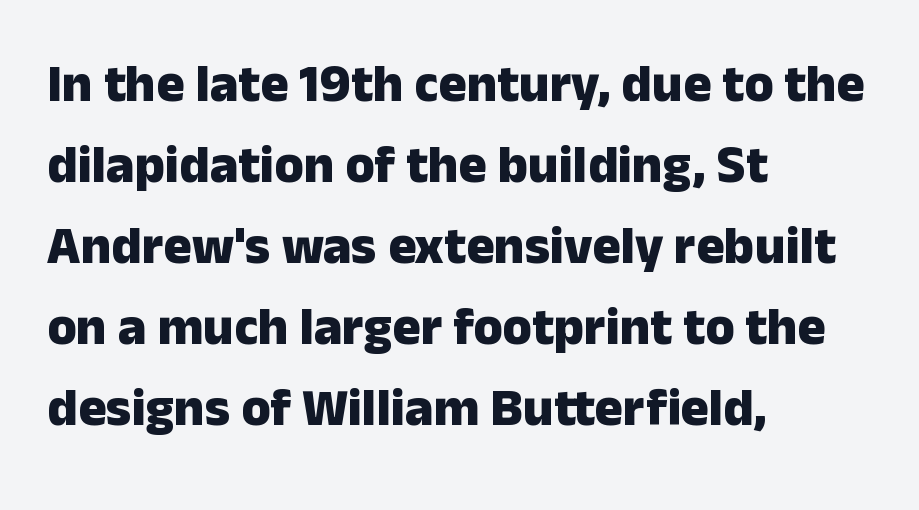
How are the letters spaced? Ordinarily, with no added tracking. Serifs: no, the terminals of the letterforms are clean. Thick stems and heavy bowls — unmistakably bold. Descenders are the only things crossing below the line. A typesetter would call this proportional, since set widths differ per character. Layout note: lines flush left.
